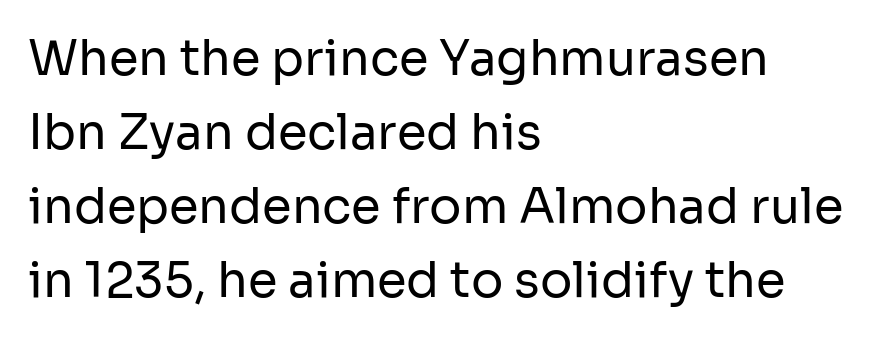
Q: Is the text bold? A: No.
Q: Is the text italic (slanted)? A: No, it is upright.
Q: Is the typeface a serif or a sans-serif typeface? A: Sans-serif.
Q: Is the text underlined? A: No.
Q: How is the paragraph aligned? A: Left-aligned.
Q: Is the spacing between letters normal or unusually wide? A: Normal.
Q: Is the spacing between lines tight, normal or loose? A: Normal.
Q: Width (condensed, normal, or wide)? A: Normal.
Q: Stroke contrast? A: Low.
Q: x-height? A: Medium.
Q: Monospaced? A: No.
